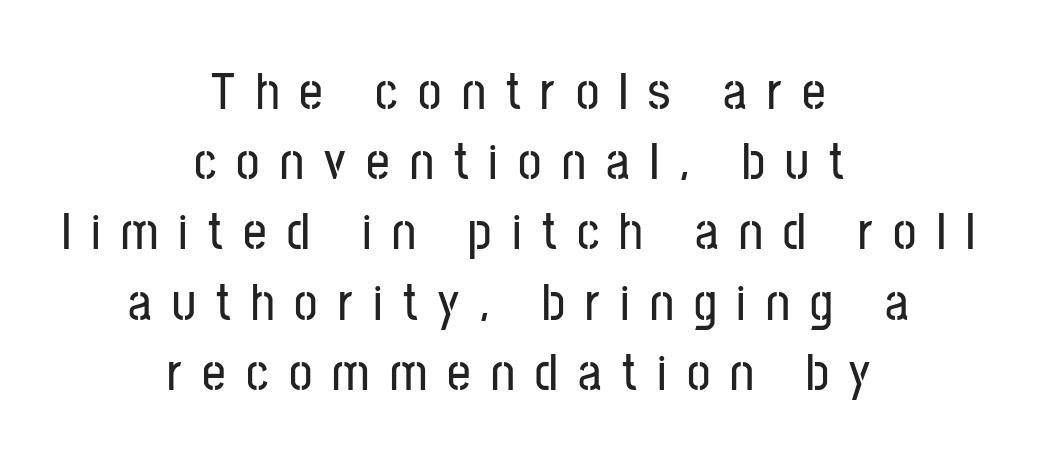
Q: Is the text italic (slanted)? A: No, it is upright.
Q: Is the typeface a serif or a sans-serif typeface? A: Sans-serif.
Q: Is the text underlined? A: No.
Q: How is the paragraph aligned? A: Centered.
Q: Is the spacing between letters normal or unusually wide? A: Unusually wide.
Q: Is the spacing between lines tight, normal or loose? A: Normal.
Q: Width (condensed, normal, or wide)? A: Condensed.
Q: Stroke contrast? A: Low.
Q: x-height? A: Medium.
Q: Monospaced? A: No.
